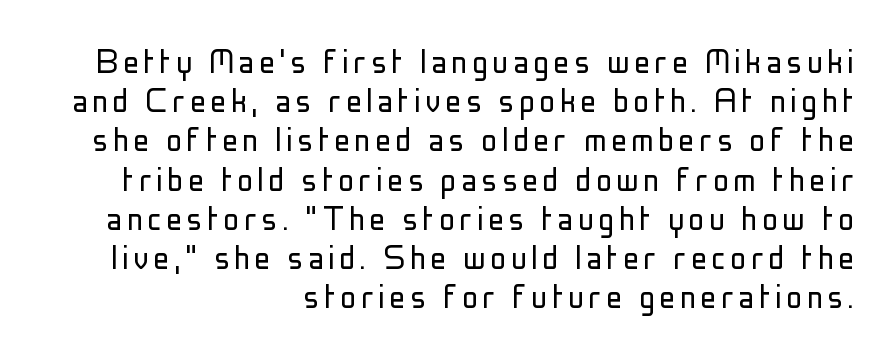
Q: Is the text bold? A: No.
Q: Is the text italic (slanted)? A: No, it is upright.
Q: Is the typeface a serif or a sans-serif typeface? A: Sans-serif.
Q: Is the text underlined? A: No.
Q: How is the paragraph aligned? A: Right-aligned.
Q: Is the spacing between lines tight, normal or loose? A: Tight.
Q: Width (condensed, normal, or wide)? A: Condensed.
Q: Stroke contrast? A: Low.
Q: x-height? A: Medium.
Q: Monospaced? A: No.
